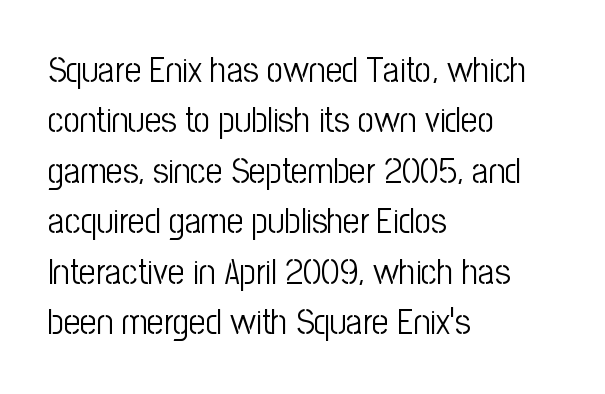
Q: Is the text bold? A: No.
Q: Is the text italic (slanted)? A: No, it is upright.
Q: Is the typeface a serif or a sans-serif typeface? A: Sans-serif.
Q: Is the text underlined? A: No.
Q: How is the paragraph aligned? A: Left-aligned.
Q: Is the spacing between letters normal or unusually wide? A: Normal.
Q: Is the spacing between lines tight, normal or loose? A: Normal.
Q: Width (condensed, normal, or wide)? A: Condensed.
Q: Stroke contrast? A: Low.
Q: x-height? A: Medium.
Q: Monospaced? A: No.
